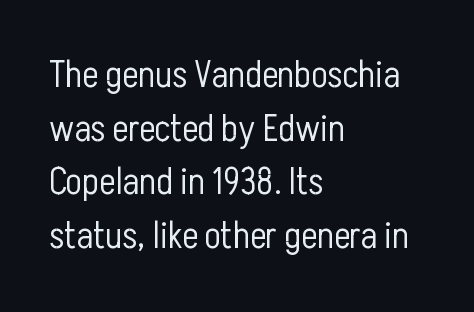
The image shows 38 px light, condensed sans-serif type, upright; set left-aligned, normal line spacing (1.41x), normal letter spacing, not underlined; low stroke contrast and a medium x-height.
